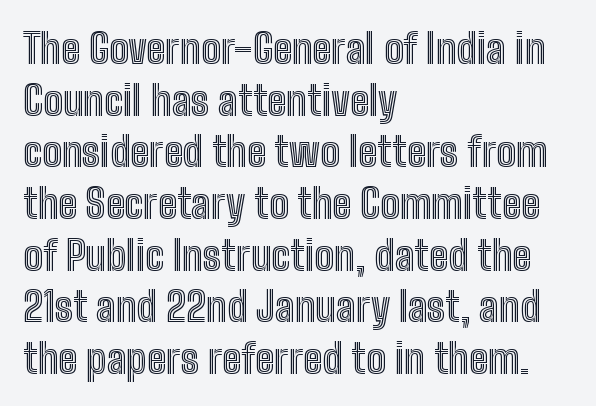
Tall strokes in this sample are plumb rather than angled. Each row of text sits above clean, open space. Every row of glyphs begins at an identical x-position on the left. Each letter keeps its own natural width here, so spacing adapts to shape. Does the leading feel generous? No, just average. Observe the ordinary spacing: letters are neighbours, not strangers.
